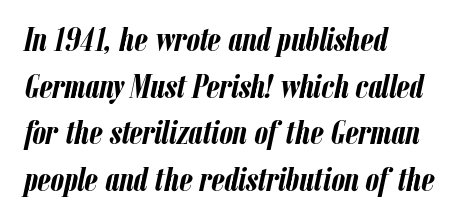
Q: Is the text bold? A: Yes.
Q: Is the text italic (slanted)? A: Yes, it leans right by about 12 degrees.
Q: Is the text underlined? A: No.
Q: How is the paragraph aligned? A: Left-aligned.
Q: Is the spacing between letters normal or unusually wide? A: Normal.
Q: Is the spacing between lines tight, normal or loose? A: Normal.
Q: Width (condensed, normal, or wide)? A: Condensed.
Q: Stroke contrast? A: Low.
Q: x-height? A: Medium.
Q: Monospaced? A: No.
